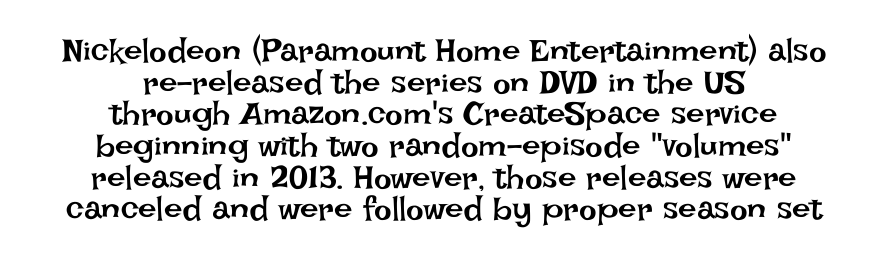
Does the lettering tilt? It doesn't — this is upright. These lines huddle together more closely than default settings would place them. Each line is balanced around a shared central axis. This sample has the flowing, uneven cadence of proportional lettering. Standard letterfit; no display-style spreading of the glyphs. Quick note: underline off.
